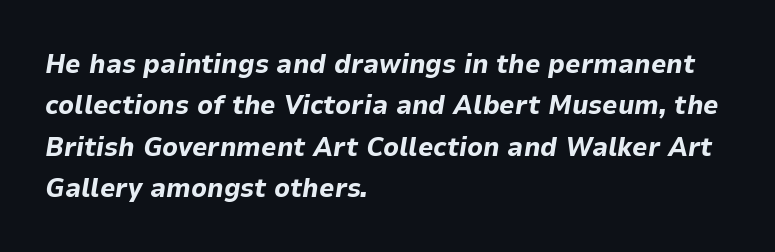
Set as a true bold cut, around the 700 mark. The designer left line spacing at the default. Visually the block forms a straight wall on the left and a jagged coastline on the right. Compared with typical body copy, the letter spacing here is the same. A bare baseline throughout the passage.
